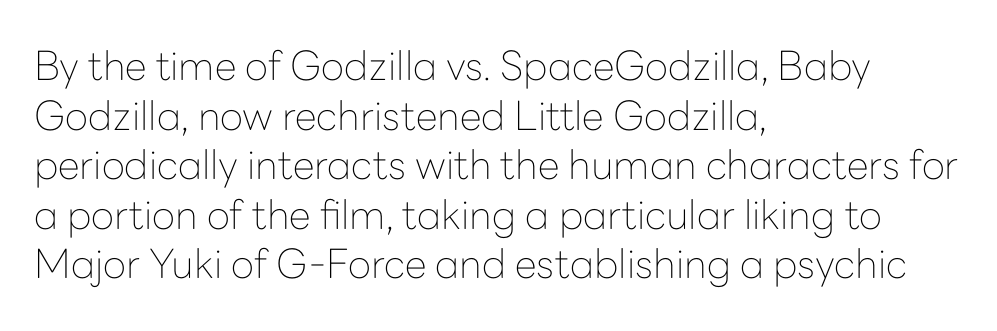
If you drew a line through each stem, it would be perfectly vertical. These lines are rendered in a variable-pitch font. No heavy texture on the line: the type isn't bold. Visually the block forms a straight wall on the left and a jagged coastline on the right. This rendering features lettering with no underline.
